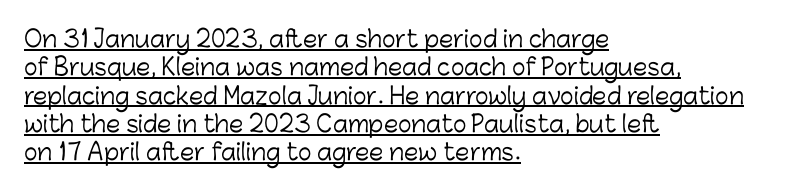
{"italic": "no", "bold": "no", "underline": "yes", "align": "left", "line_spacing_ratio": 1.23, "letter_spacing": "normal", "letter_spacing_em": 0.0, "glyph_px": 23}
